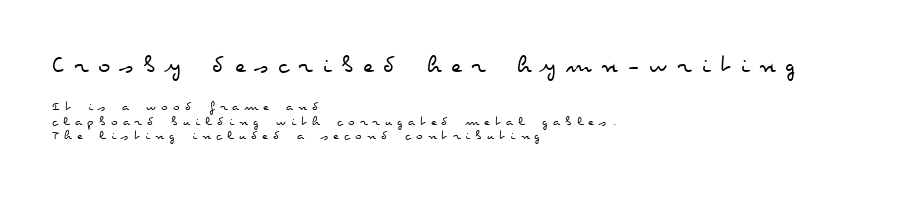
Q: Is the text bold? A: No.
Q: Is the text italic (slanted)? A: No, it is upright.
Q: Is the text underlined? A: No.
Q: How is the paragraph aligned? A: Left-aligned.
Q: Is the spacing between letters normal or unusually wide? A: Unusually wide.
Q: Is the spacing between lines tight, normal or loose? A: Tight.
Q: Which block of text is set in a larger size, the first (top) or the second (bottom)? A: The first (top) one.
